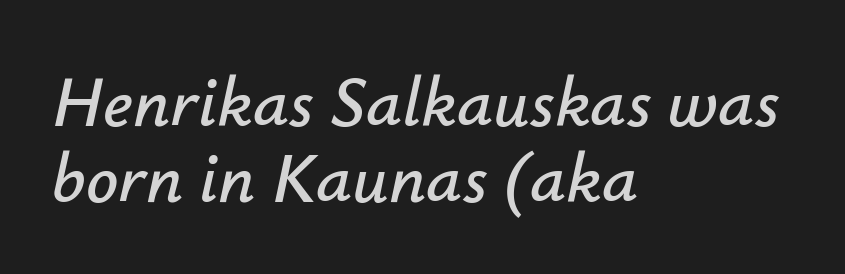
Q: Is the text italic (slanted)? A: Yes, it leans right by about 12 degrees.
Q: Is the text underlined? A: No.
Q: How is the paragraph aligned? A: Left-aligned.
Q: Is the spacing between letters normal or unusually wide? A: Normal.
Q: Is the spacing between lines tight, normal or loose? A: Tight.
Q: Width (condensed, normal, or wide)? A: Normal.
Q: Stroke contrast? A: Low.
Q: x-height? A: Small.
Q: Monospaced? A: No.
